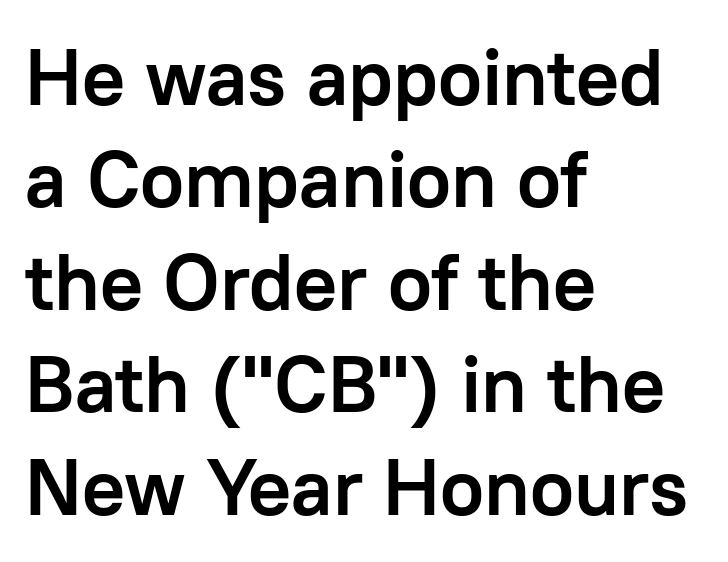
Q: Is the text bold? A: Yes.
Q: Is the text italic (slanted)? A: No, it is upright.
Q: Is the typeface a serif or a sans-serif typeface? A: Sans-serif.
Q: Is the text underlined? A: No.
Q: How is the paragraph aligned? A: Left-aligned.
Q: Is the spacing between letters normal or unusually wide? A: Normal.
Q: Is the spacing between lines tight, normal or loose? A: Normal.
Q: Width (condensed, normal, or wide)? A: Normal.
Q: Stroke contrast? A: Low.
Q: x-height? A: Medium.
Q: Monospaced? A: No.
